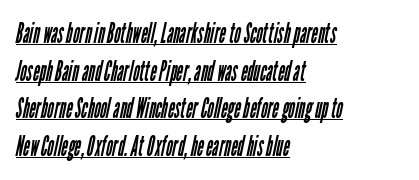
Q: Is the text bold? A: No.
Q: Is the typeface a serif or a sans-serif typeface? A: Sans-serif.
Q: Is the text underlined? A: Yes.
Q: How is the paragraph aligned? A: Left-aligned.
Q: Is the spacing between letters normal or unusually wide? A: Normal.
Q: Is the spacing between lines tight, normal or loose? A: Normal.
Q: Width (condensed, normal, or wide)? A: Condensed.
Q: Stroke contrast? A: Low.
Q: x-height? A: Medium.
Q: Monospaced? A: No.
